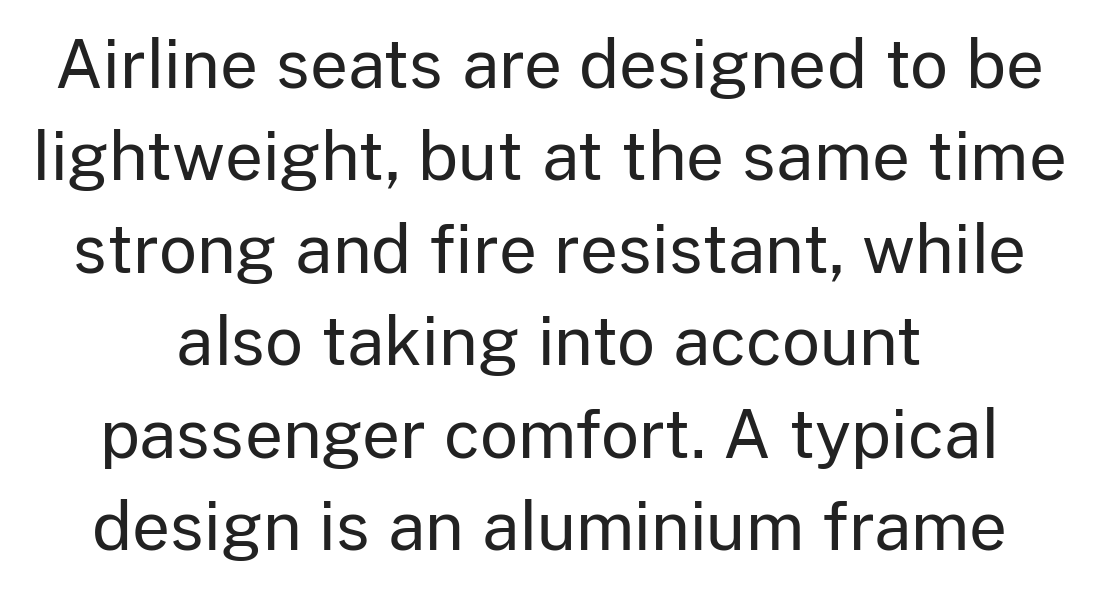
{"serif": "no", "italic": "no", "bold": "no", "weight": "regular", "width": "normal", "stroke_contrast": "low", "x_height": "medium", "monospaced": "no", "underline": "no", "align": "center", "line_spacing": "normal", "line_spacing_ratio": 1.4, "letter_spacing": "normal", "letter_spacing_em": 0.0, "glyph_px": 66}
